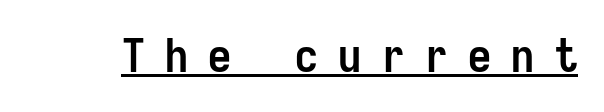
{"serif": "no", "italic": "no", "bold": "yes", "weight": "semibold", "width": "condensed", "stroke_contrast": "low", "x_height": "medium", "monospaced": "yes", "underline": "yes", "letter_spacing": "wide", "letter_spacing_em": 0.44, "glyph_px": 46}
